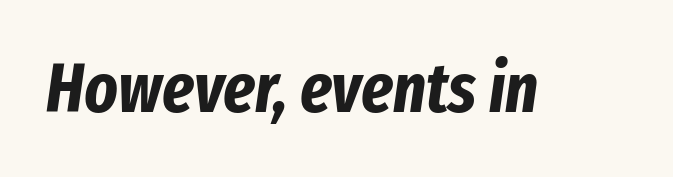
Tracking here is standard; glyphs follow each other at the usual distance. Bare-footed words on every line. Compared with ordinary roman type, these characters are visibly tilted. The letters advance in unequal steps, a hallmark of proportional type.
